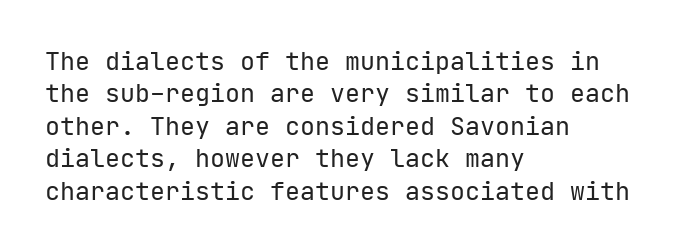
{"italic": "no", "bold": "no", "underline": "no", "align": "left", "line_spacing": "normal", "line_spacing_ratio": 1.3, "letter_spacing": "normal", "letter_spacing_em": 0.0, "glyph_px": 25}
